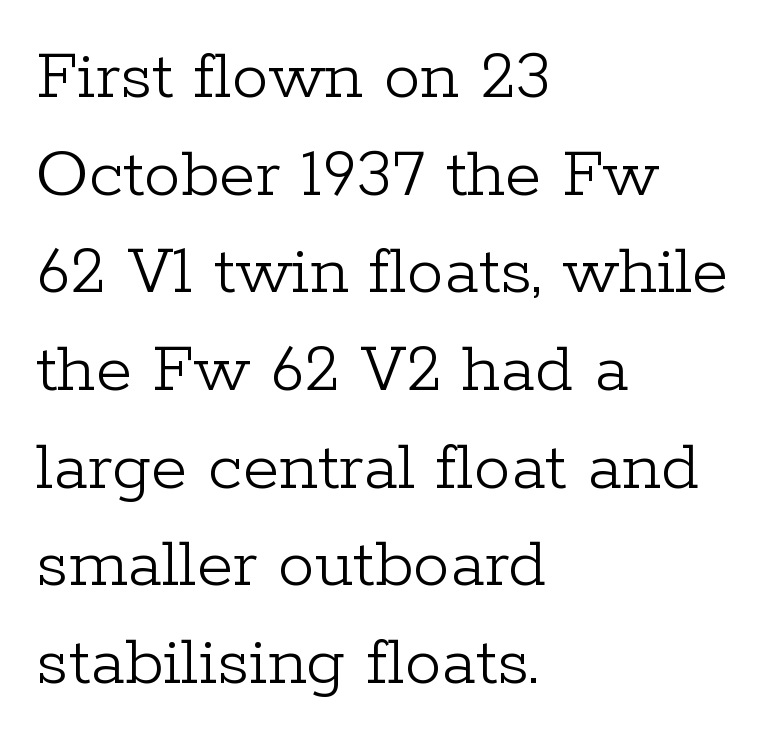
Think of a printed novel: that variable character pitch is what you see here. You could call the tracking neutral — neither tight nor loose. The weight would be labelled regular, book, light, or lighter still. A roman cut, with each character standing at attention. Just letters on the line, the space beneath them empty. The line-height multiplier appears to be the usual default.
